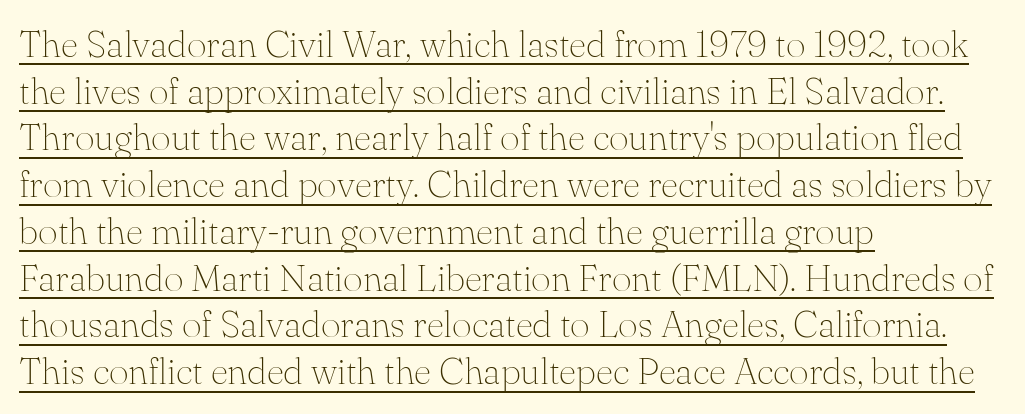
Q: Is the text bold? A: No.
Q: Is the text italic (slanted)? A: No, it is upright.
Q: Is the typeface a serif or a sans-serif typeface? A: Serif.
Q: Is the text underlined? A: Yes.
Q: How is the paragraph aligned? A: Left-aligned.
Q: Is the spacing between letters normal or unusually wide? A: Normal.
Q: Width (condensed, normal, or wide)? A: Normal.
Q: Stroke contrast? A: Medium.
Q: x-height? A: Small.
Q: Monospaced? A: No.
